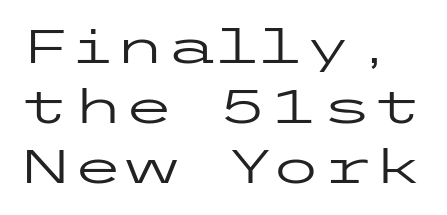
The image shows 47 px regular-weight, wide sans-serif type, upright; set normal line spacing (1.28x), normal letter spacing, not underlined; low stroke contrast and a medium x-height.
